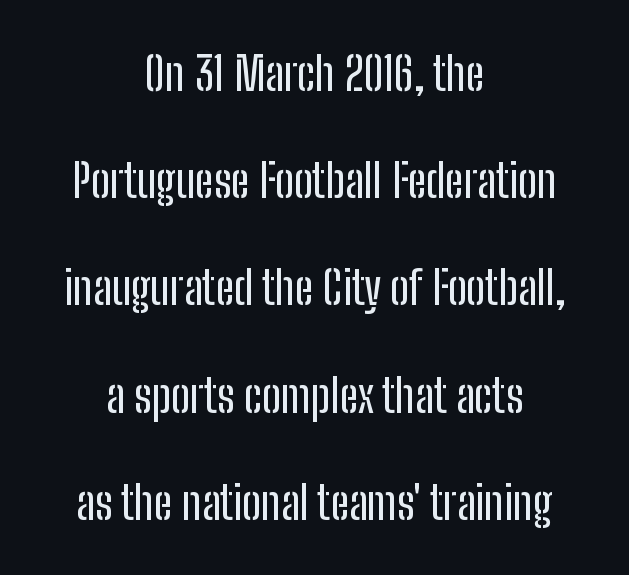
The image shows 46 px condensed sans-serif type, upright; set centered, loose line spacing (2.33x), normal letter spacing, not underlined; low stroke contrast and a medium x-height.
